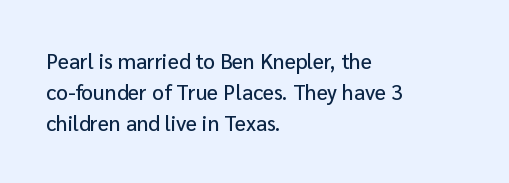
{"italic": "no", "underline": "no", "align": "left", "line_spacing": "normal", "line_spacing_ratio": 1.48, "letter_spacing": "normal", "letter_spacing_em": 0.0, "glyph_px": 21}
